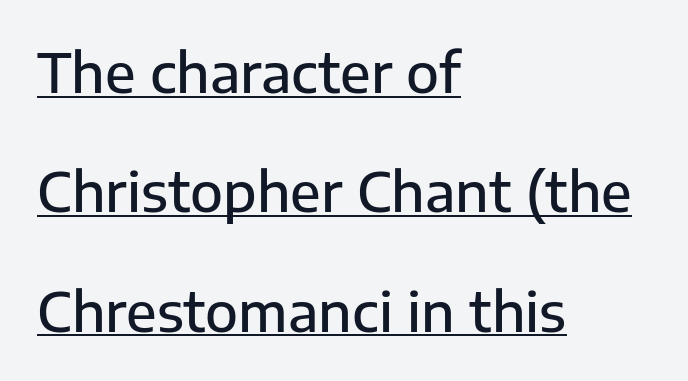
Q: Is the text bold? A: Semi-bold.
Q: Is the text italic (slanted)? A: No, it is upright.
Q: Is the typeface a serif or a sans-serif typeface? A: Sans-serif.
Q: Is the text underlined? A: Yes.
Q: How is the paragraph aligned? A: Left-aligned.
Q: Is the spacing between letters normal or unusually wide? A: Normal.
Q: Is the spacing between lines tight, normal or loose? A: Loose.
Q: Width (condensed, normal, or wide)? A: Normal.
Q: Stroke contrast? A: Low.
Q: x-height? A: Medium.
Q: Monospaced? A: No.
